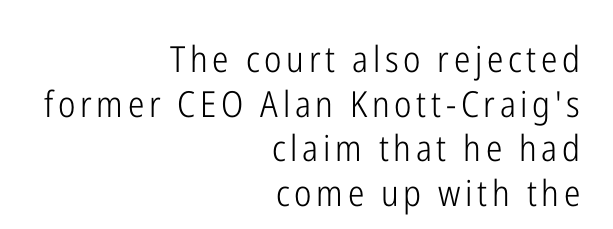
The image shows 36 px light, condensed sans-serif type, upright; set right-aligned, line spacing 1.24x, not underlined; low stroke contrast and a medium x-height.
